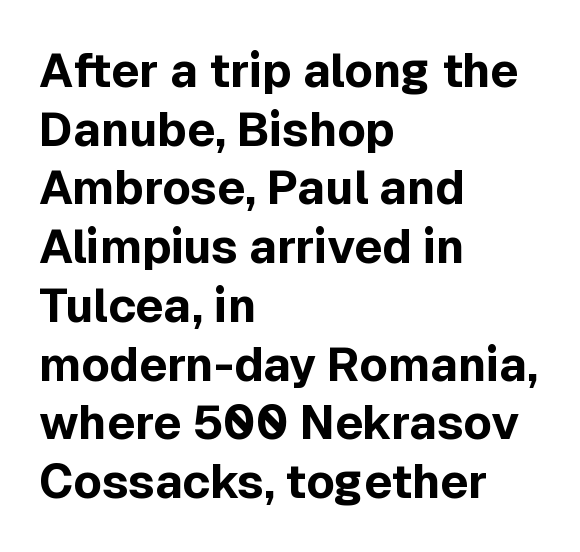
Short note: letters normally spaced. The glyphs are unaccompanied by any horizontal stroke below them. Left-aligned paragraph, ragged on the right. The rendering uses natural spacing where letterforms have individual widths. It's the straight-up-and-down kind of type.
